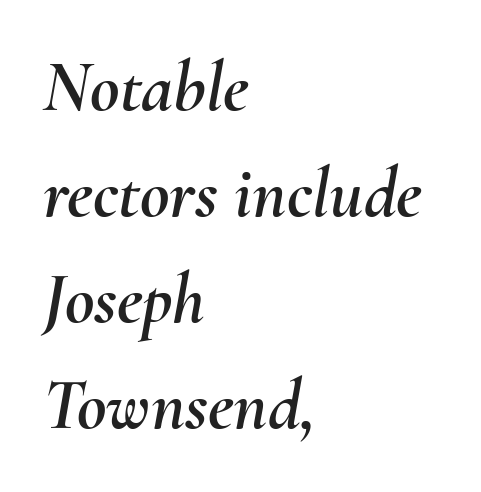
Compared with a centered layout, this one pins lines to the left instead. In terms of posture, this sample is oblique. Tracking here is standard; glyphs follow each other at the usual distance. Beneath every word, the page is bare.
